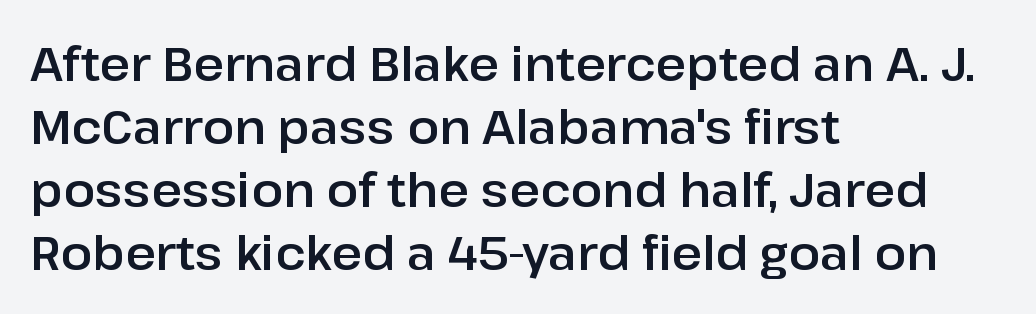
The image shows 47 px sans-serif type, upright; set left-aligned, normal line spacing (1.34x), normal letter spacing, not underlined; low stroke contrast and a medium x-height.
